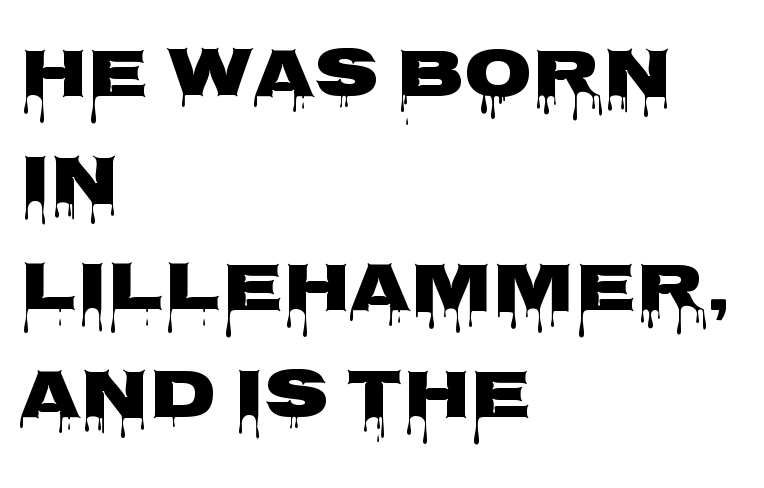
The image shows 70 px heavy, wide sans-serif type, upright; set left-aligned, normal line spacing (1.53x), normal letter spacing, not underlined; low stroke contrast and a large x-height.
